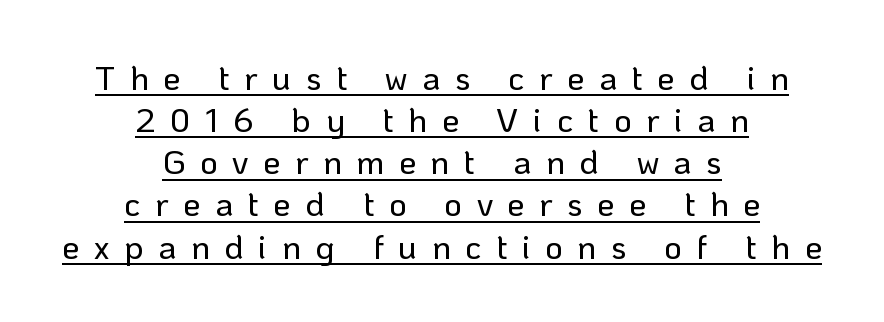
The image shows 34 px sans-serif type, upright; set centered, line spacing 1.24x, unusually wide letter spacing (+0.43 em), underlined; low stroke contrast and a medium x-height.
